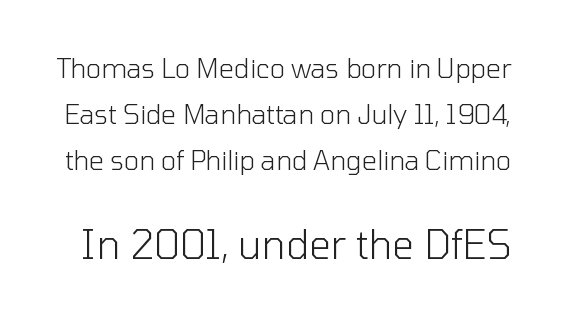
No italicization has been applied; the sample stays upright. Think of a printed novel: that variable character pitch is what you see here. These lines are composed in type without serifs. The rendering enlarges the type as you move from the upper chunk to the lower.
